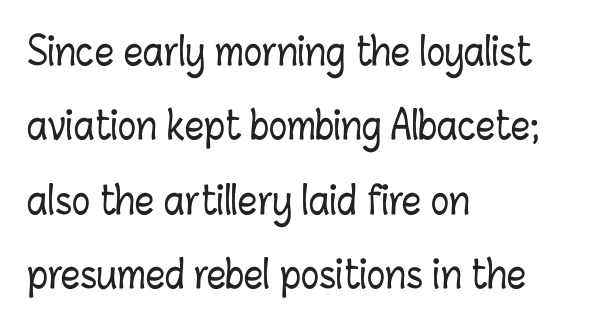
The image shows 38 px condensed type, upright; set left-aligned, loose line spacing (1.96x), normal letter spacing, not underlined; low stroke contrast and a medium x-height.
